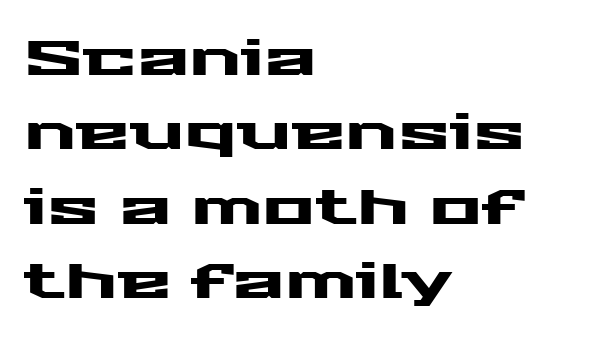
These lines are rendered in a variable-pitch font. The lines sit at an ordinary, default distance from one another. These lines keep a tight, regular rhythm from letter to letter. Characters remain perfectly vertical along every line.
